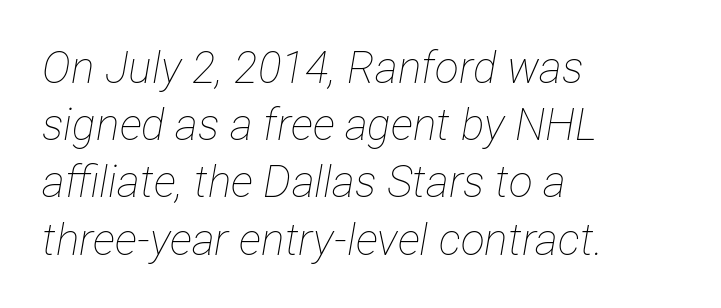
{"italic": "yes", "lean": "right", "slant_degrees": 12, "bold": "no", "weight": "thin", "width": "condensed", "stroke_contrast": "low", "x_height": "medium", "monospaced": "no", "underline": "no", "align": "left", "line_spacing": "normal", "line_spacing_ratio": 1.3, "letter_spacing": "normal", "letter_spacing_em": 0.0, "glyph_px": 44}
